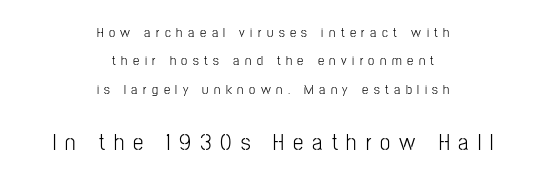
Q: Is the text italic (slanted)? A: No, it is upright.
Q: Is the text underlined? A: No.
Q: How is the paragraph aligned? A: Centered.
Q: Is the spacing between letters normal or unusually wide? A: Unusually wide.
Q: Is the spacing between lines tight, normal or loose? A: Loose.
Q: Which block of text is set in a larger size, the first (top) or the second (bottom)? A: The second (bottom) one.
